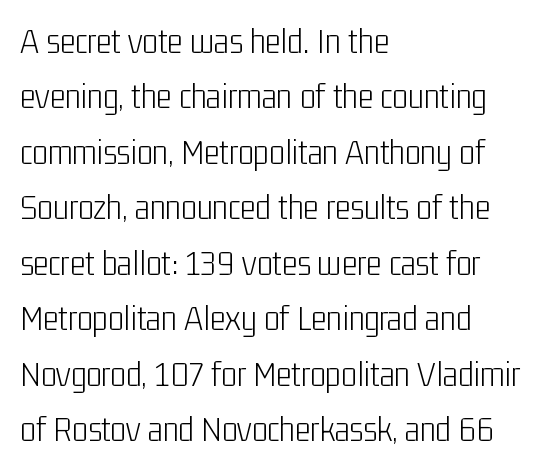
Q: Is the text bold? A: No.
Q: Is the text italic (slanted)? A: No, it is upright.
Q: Is the typeface a serif or a sans-serif typeface? A: Sans-serif.
Q: Is the text underlined? A: No.
Q: How is the paragraph aligned? A: Left-aligned.
Q: Is the spacing between letters normal or unusually wide? A: Normal.
Q: Is the spacing between lines tight, normal or loose? A: Normal.
Q: Width (condensed, normal, or wide)? A: Condensed.
Q: Stroke contrast? A: Low.
Q: x-height? A: Medium.
Q: Monospaced? A: No.
